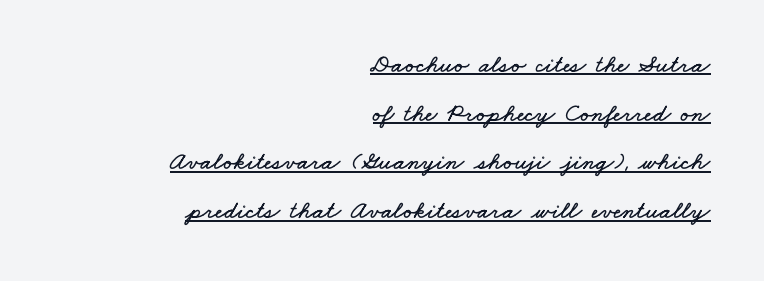
The glyphs are accompanied by a horizontal stroke just below them. All the whitespace from short lines collects on the left. Loosely led — the rows are spread out. This sample uses plain, unmodified letter spacing.
